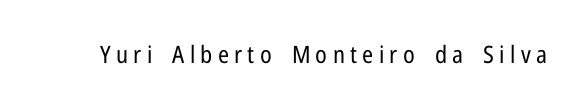
Q: Is the text bold? A: No.
Q: Is the text italic (slanted)? A: No, it is upright.
Q: Is the text underlined? A: No.
Q: Is the spacing between letters normal or unusually wide? A: Unusually wide.
